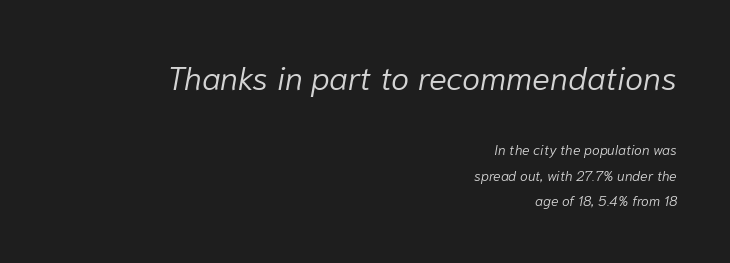
{"italic": "yes", "lean": "right", "slant_degrees": 10, "bold": "no", "weight": "light", "width": "normal", "stroke_contrast": "low", "x_height": "medium", "monospaced": "no", "underline": "no", "align": "right", "line_spacing_ratio": 1.82, "letter_spacing": "normal", "letter_spacing_em": 0.0, "larger_block": "first", "size_ratio": 2.36, "glyph_px": 33}
